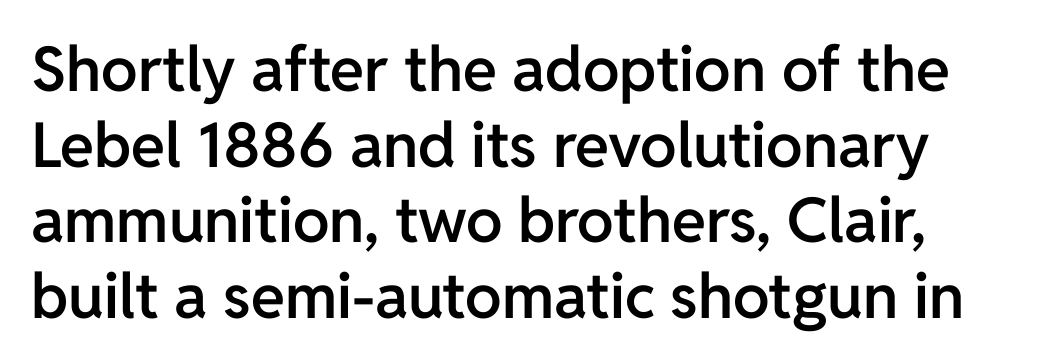
Serifs: no, the terminals of the letterforms are clean. Every stem runs plumb, perpendicular to the baseline. Heft: intermediate — a semibold. Do the characters align in a grid? No, the font is proportional. A bare baseline throughout the passage. Look at the tracking — it's just the regular setting, nothing added.
